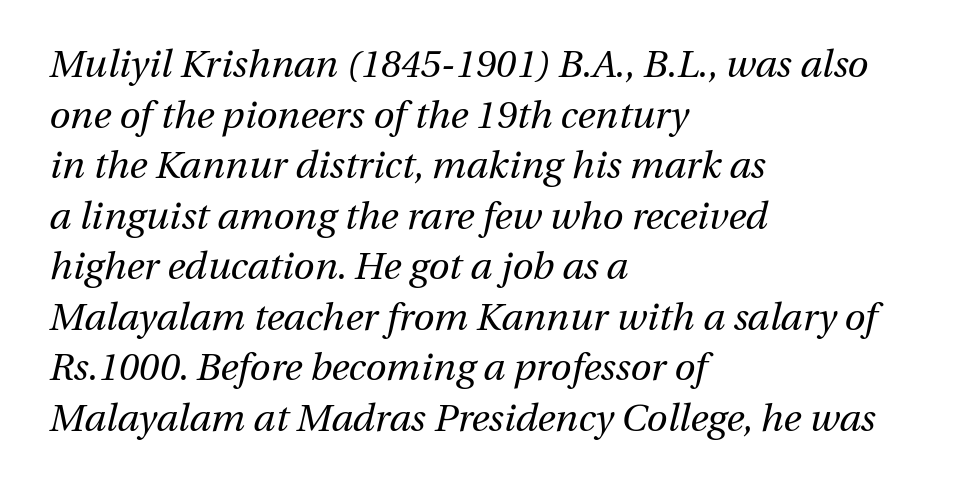
{"italic": "yes", "lean": "right", "slant_degrees": 13, "bold": "no", "weight": "regular", "width": "normal", "stroke_contrast": "medium", "x_height": "medium", "monospaced": "no", "underline": "no", "align": "left", "line_spacing": "normal", "line_spacing_ratio": 1.33, "letter_spacing": "normal", "letter_spacing_em": 0.0, "glyph_px": 38}
